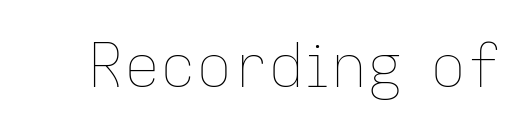
{"italic": "no", "bold": "no", "weight": "thin", "width": "normal", "stroke_contrast": "low", "x_height": "medium", "monospaced": "no", "underline": "no", "letter_spacing": "normal", "letter_spacing_em": 0.0, "glyph_px": 60}
